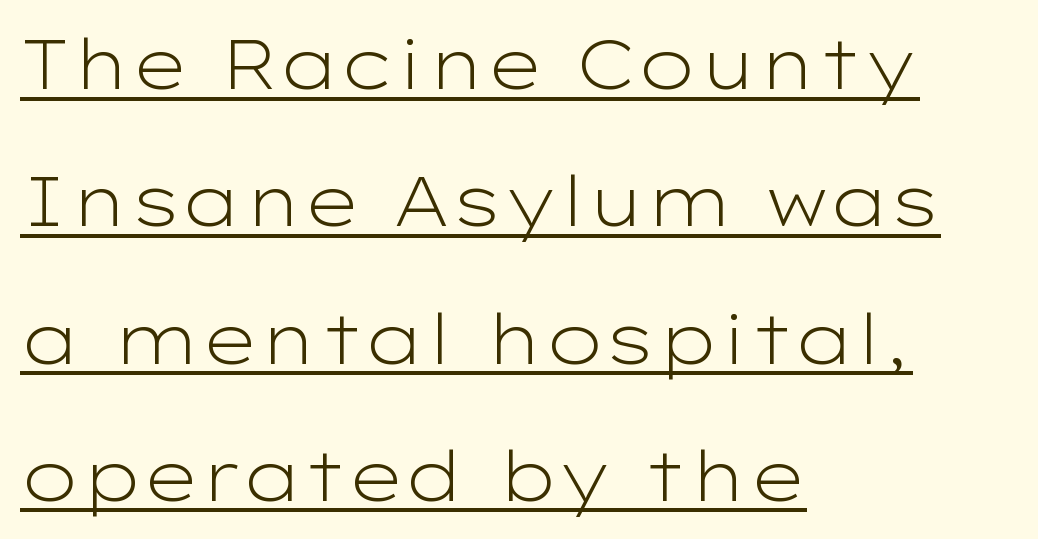
The passage shown is underscored from start to finish. Classification — sans serif. The lines are spread far apart with generous leading. Ordinary non-slanted type is in use. Students, note that the glyphs here touch the page at normal intervals.
